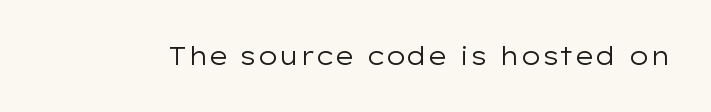
The image shows 25 px text type, upright; set normal letter spacing, not underlined.
